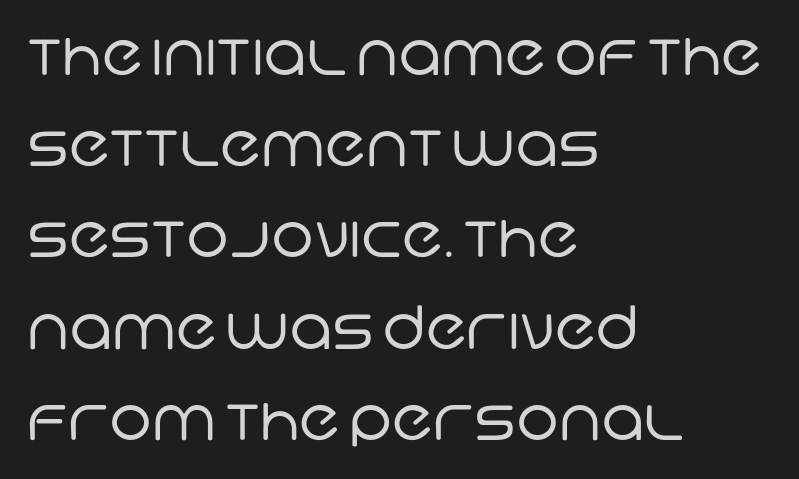
Q: Is the text bold? A: No.
Q: Is the typeface a serif or a sans-serif typeface? A: Sans-serif.
Q: Is the text underlined? A: No.
Q: How is the paragraph aligned? A: Left-aligned.
Q: Is the spacing between letters normal or unusually wide? A: Normal.
Q: Is the spacing between lines tight, normal or loose? A: Normal.
Q: Width (condensed, normal, or wide)? A: Normal.
Q: Stroke contrast? A: Low.
Q: x-height? A: Large.
Q: Monospaced? A: No.
